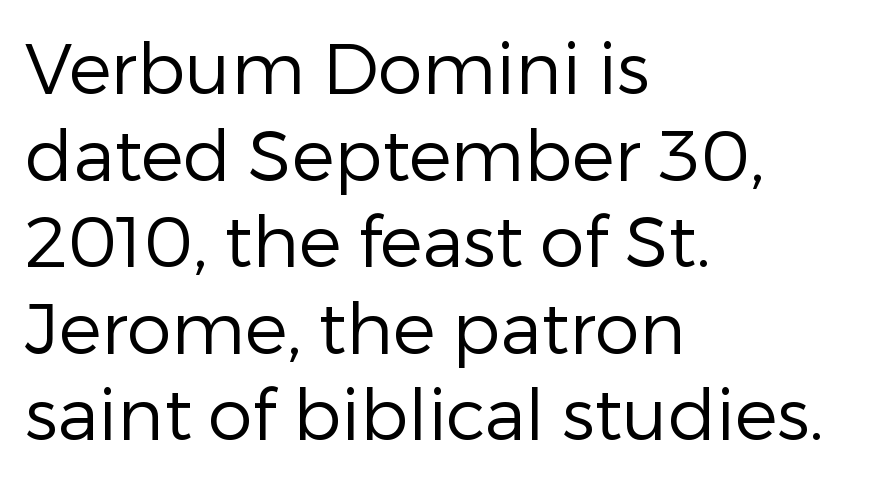
Q: Is the text bold? A: No.
Q: Is the text italic (slanted)? A: No, it is upright.
Q: Is the typeface a serif or a sans-serif typeface? A: Sans-serif.
Q: Is the text underlined? A: No.
Q: How is the paragraph aligned? A: Left-aligned.
Q: Is the spacing between letters normal or unusually wide? A: Normal.
Q: Width (condensed, normal, or wide)? A: Normal.
Q: Stroke contrast? A: Low.
Q: x-height? A: Medium.
Q: Monospaced? A: No.
